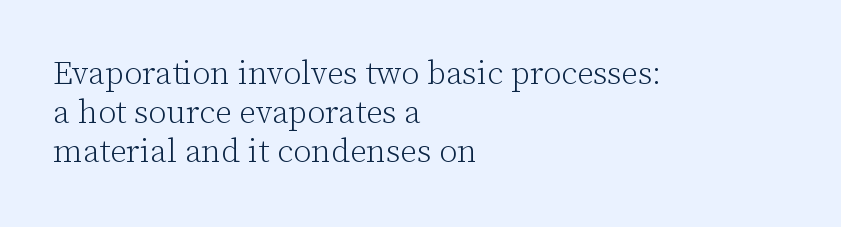
Stems and bowls with no extra thickness — not bold. Only glyphs here, with clear space below each row. Compared with a centered layout, this one pins lines to the left instead. These lines are rendered in a variable-pitch font. Posture: upright roman.
